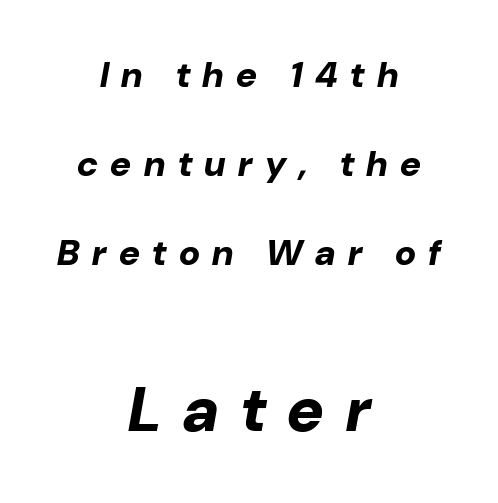
The image shows 63 px bold type, italic (leaning right); set centered, loose line spacing (2.47x), unusually wide letter spacing (+0.35 em), not underlined; the second (bottom) block is 1.75x larger; low stroke contrast and a medium x-height.
